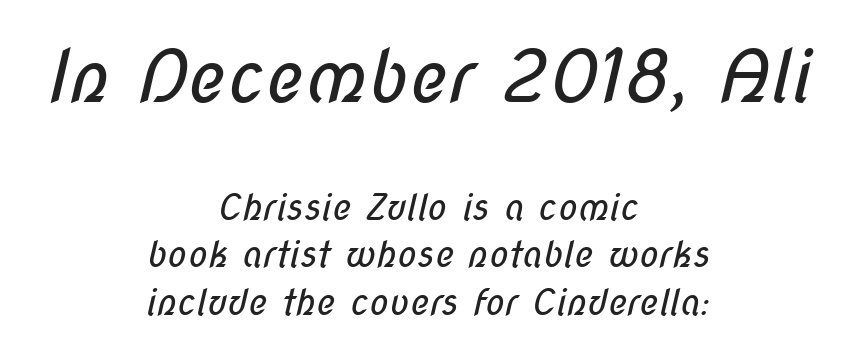
{"serif": "no", "bold": "no", "weight": "regular", "width": "condensed", "stroke_contrast": "low", "x_height": "medium", "monospaced": "no", "underline": "no", "align": "center", "line_spacing": "normal", "line_spacing_ratio": 1.32, "letter_spacing": "normal", "letter_spacing_em": 0.0, "larger_block": "first", "size_ratio": 2.0, "glyph_px": 72}
